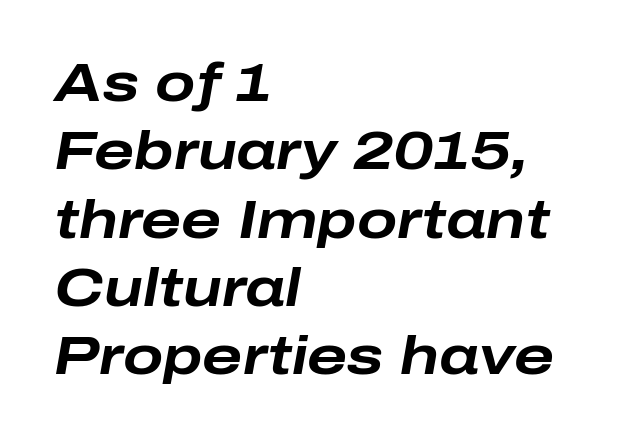
Q: Is the text bold? A: Yes.
Q: Is the text italic (slanted)? A: Yes, it leans right by about 10 degrees.
Q: Is the text underlined? A: No.
Q: How is the paragraph aligned? A: Left-aligned.
Q: Is the spacing between letters normal or unusually wide? A: Normal.
Q: Is the spacing between lines tight, normal or loose? A: Normal.
Q: Width (condensed, normal, or wide)? A: Wide.
Q: Stroke contrast? A: Low.
Q: x-height? A: Medium.
Q: Monospaced? A: No.
